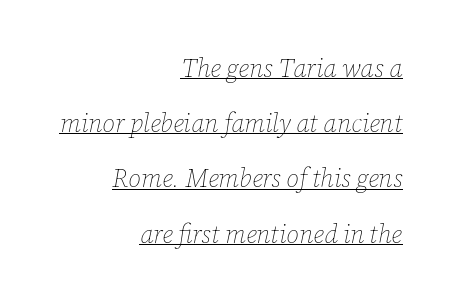
{"italic": "yes", "lean": "right", "slant_degrees": 12, "bold": "no", "underline": "yes", "align": "right", "line_spacing": "loose", "line_spacing_ratio": 2.21, "letter_spacing": "normal", "letter_spacing_em": 0.0, "glyph_px": 25}
